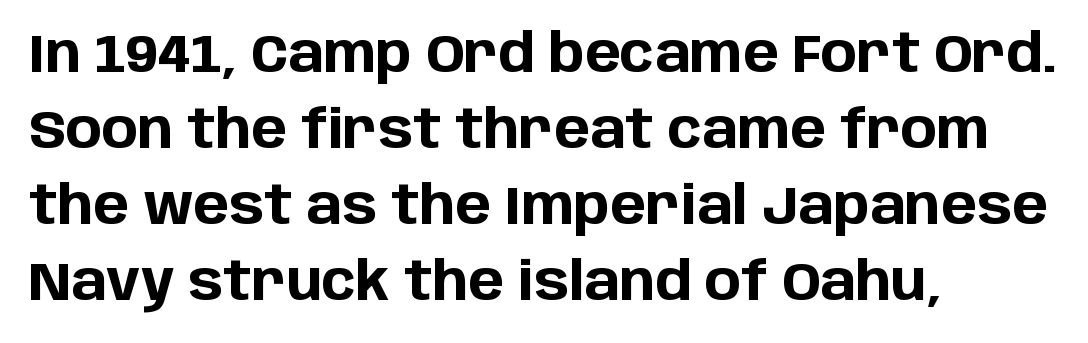
{"serif": "no", "italic": "no", "bold": "yes", "weight": "bold", "width": "normal", "stroke_contrast": "low", "x_height": "large", "monospaced": "no", "underline": "no", "align": "left", "line_spacing": "normal", "line_spacing_ratio": 1.41, "letter_spacing": "normal", "letter_spacing_em": 0.0, "glyph_px": 54}
